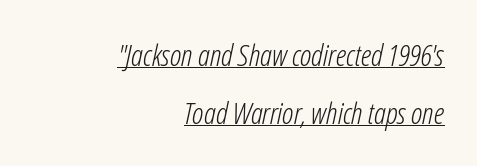
The image shows 30 px light, condensed type, italic (leaning right); set right-aligned, loose line spacing (1.92x), normal letter spacing, underlined; low stroke contrast and a medium x-height.
